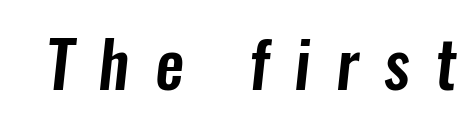
Q: Is the typeface a serif or a sans-serif typeface? A: Sans-serif.
Q: Is the text underlined? A: No.
Q: Is the spacing between letters normal or unusually wide? A: Unusually wide.
Q: Width (condensed, normal, or wide)? A: Condensed.
Q: Stroke contrast? A: Low.
Q: x-height? A: Medium.
Q: Monospaced? A: No.
